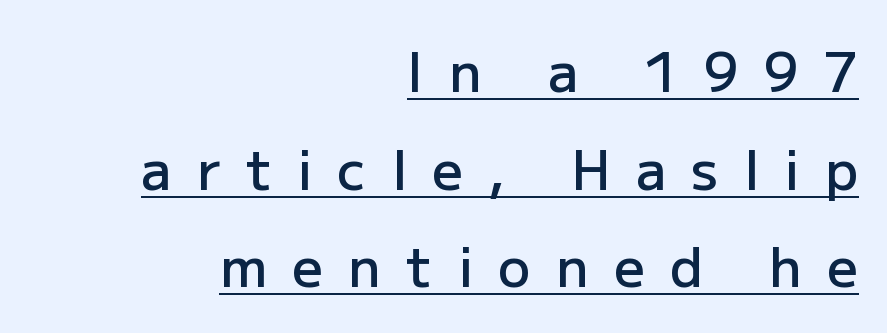
Q: Is the text bold? A: Semi-bold.
Q: Is the text italic (slanted)? A: No, it is upright.
Q: Is the typeface a serif or a sans-serif typeface? A: Sans-serif.
Q: Is the text underlined? A: Yes.
Q: How is the paragraph aligned? A: Right-aligned.
Q: Is the spacing between letters normal or unusually wide? A: Unusually wide.
Q: Width (condensed, normal, or wide)? A: Normal.
Q: Stroke contrast? A: Low.
Q: x-height? A: Medium.
Q: Monospaced? A: No.
